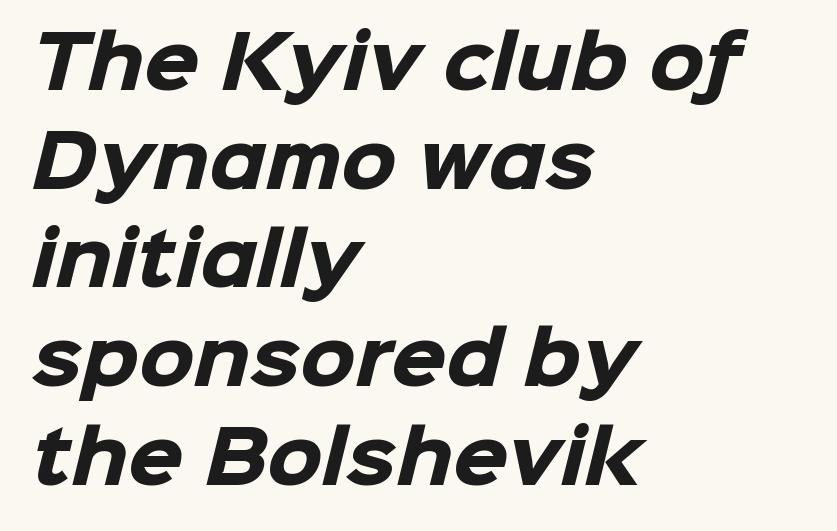
The image shows 71 px heavy sans-serif type; set left-aligned, normal line spacing (1.39x), normal letter spacing, not underlined; low stroke contrast and a medium x-height.
